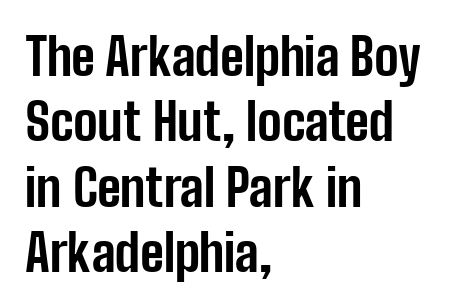
The image shows 51 px bold, condensed sans-serif type, upright; set left-aligned, normal line spacing (1.28x), normal letter spacing, not underlined; low stroke contrast and a medium x-height.
